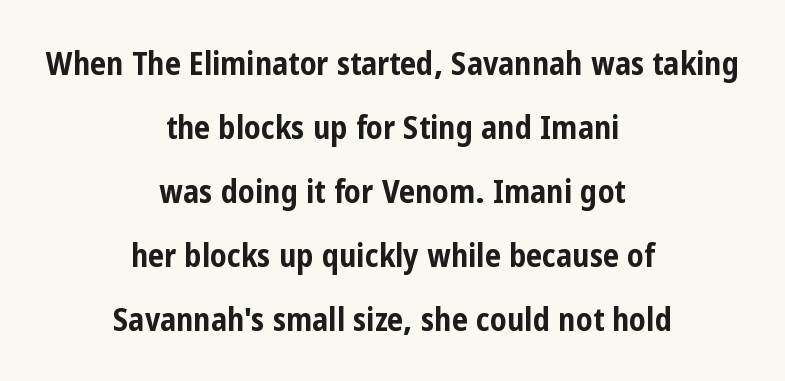
{"serif": "no", "italic": "no", "bold": "yes", "weight": "bold", "width": "condensed", "stroke_contrast": "low", "x_height": "medium", "monospaced": "no", "underline": "no", "align": "center", "line_spacing": "loose", "line_spacing_ratio": 2.0, "letter_spacing": "normal", "letter_spacing_em": 0.0, "glyph_px": 32}
